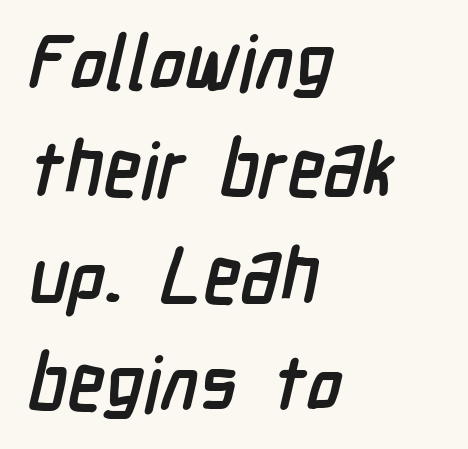
The image shows 76 px semibold, condensed sans-serif type; set left-aligned, normal line spacing (1.41x), normal letter spacing, not underlined; low stroke contrast and a medium x-height.
